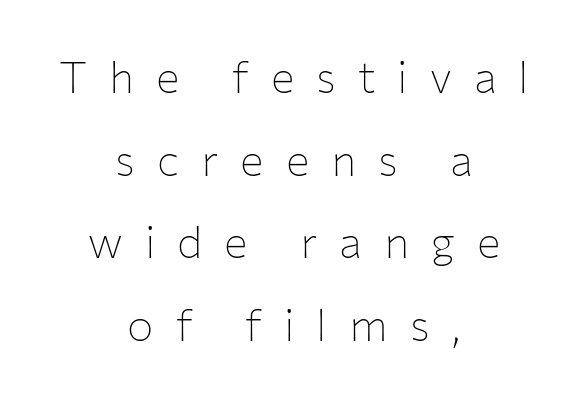
The image shows 44 px thin sans-serif type, upright; set centered, line spacing 1.88x, unusually wide letter spacing (+0.5 em), not underlined; low stroke contrast and a medium x-height.
